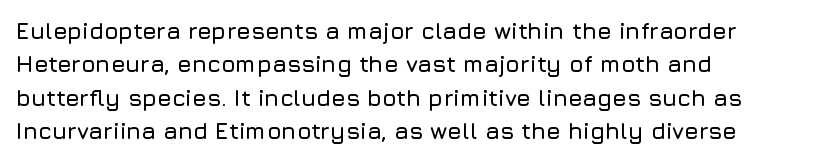
The rendering uses a moderate line-height, typical for paragraphs. These lines were composed using upright roman letters. The gaps between neighbouring characters are ordinary and unremarkable. Has an underline been added? It has not. Line starts are locked; line ends wander.
